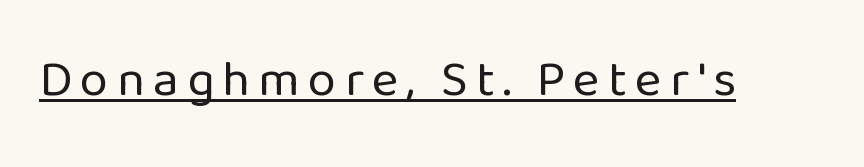
{"serif": "no", "italic": "no", "bold": "no", "weight": "regular", "width": "normal", "stroke_contrast": "low", "x_height": "medium", "monospaced": "no", "underline": "yes", "glyph_px": 51}
